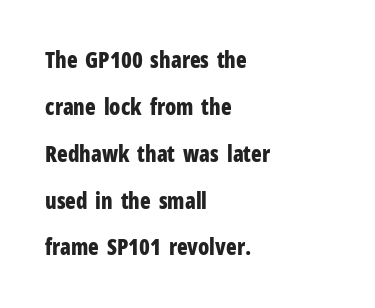
{"italic": "no", "bold": "yes", "underline": "no", "align": "left", "line_spacing": "loose", "line_spacing_ratio": 2.13, "letter_spacing": "normal", "letter_spacing_em": 0.0, "glyph_px": 22}
